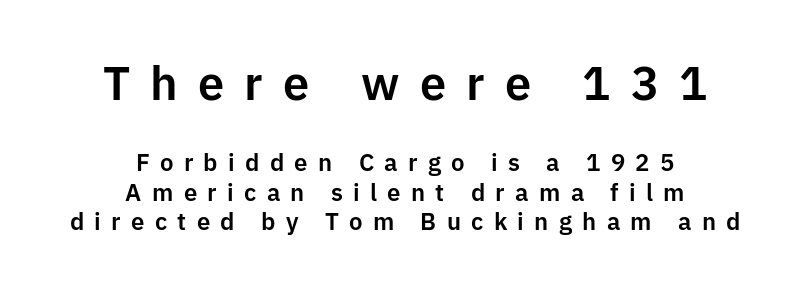
{"serif": "no", "italic": "no", "width": "normal", "stroke_contrast": "low", "x_height": "medium", "monospaced": "no", "underline": "no", "align": "center", "line_spacing_ratio": 1.23, "letter_spacing": "wide", "letter_spacing_em": 0.43, "larger_block": "first", "size_ratio": 1.96, "glyph_px": 47}
